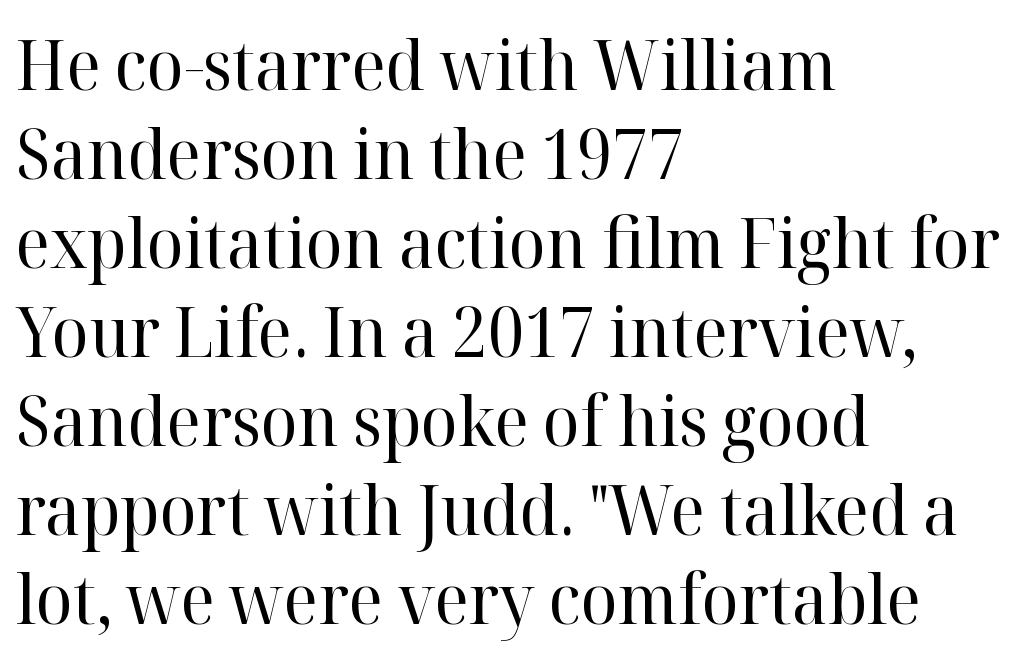
The image shows 69 px regular-weight serif type, upright; set left-aligned, normal line spacing (1.29x), normal letter spacing, not underlined; high stroke contrast and a medium x-height.
